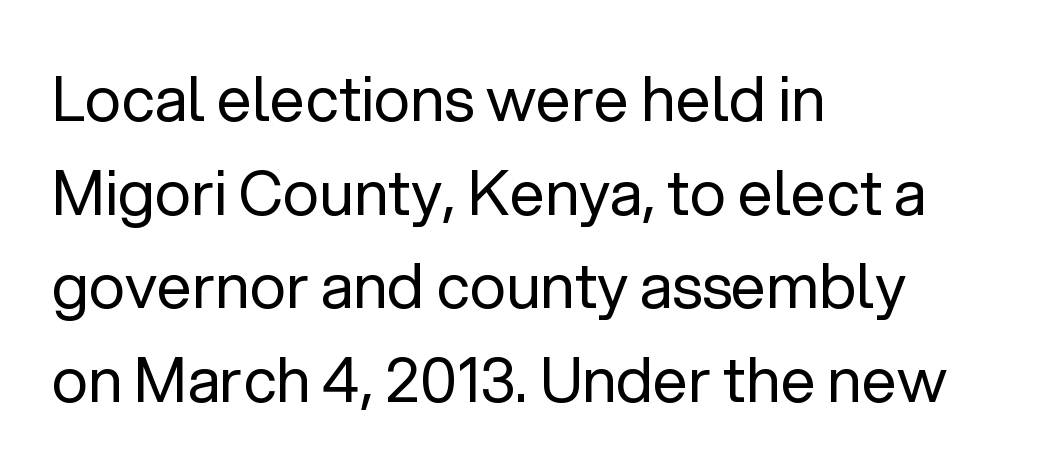
The image shows 62 px regular-weight sans-serif type, upright; set left-aligned, normal line spacing (1.51x), normal letter spacing, not underlined; low stroke contrast and a medium x-height.
